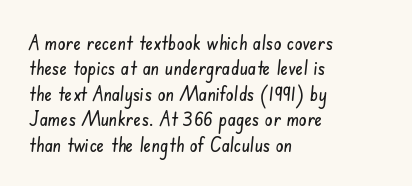
Q: Is the text underlined? A: No.
Q: How is the paragraph aligned? A: Left-aligned.
Q: Is the spacing between letters normal or unusually wide? A: Normal.
Q: Is the spacing between lines tight, normal or loose? A: Normal.
